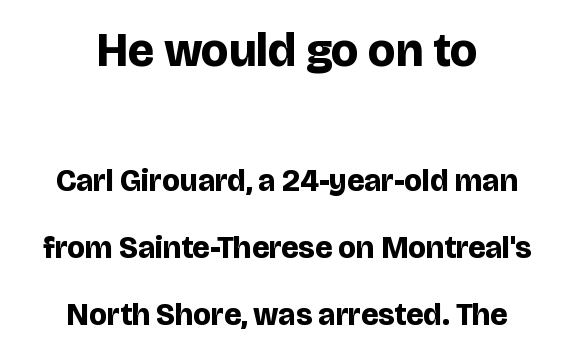
{"serif": "no", "italic": "no", "bold": "yes", "weight": "bold", "width": "normal", "stroke_contrast": "low", "x_height": "large", "monospaced": "no", "underline": "no", "align": "center", "line_spacing": "loose", "line_spacing_ratio": 2.17, "letter_spacing": "normal", "letter_spacing_em": 0.0, "larger_block": "first", "size_ratio": 1.52, "glyph_px": 47}
